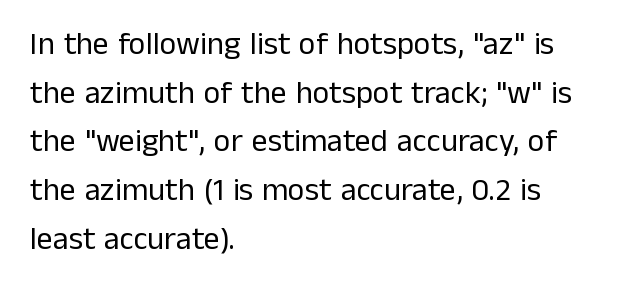
Grotesque or geometric, the face here clearly has no serifs. This is the regular roman posture of the typeface. Tracking value appears to be zero — textbook default spacing. The block of text has a typical density, with ordinary space between rows. The rendering uses natural spacing where letterforms have individual widths. Has an underline been added? It has not.
